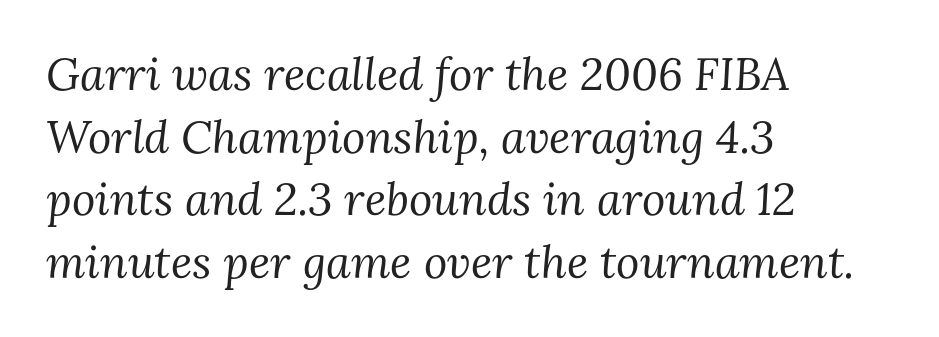
Q: Is the text bold? A: No.
Q: Is the text italic (slanted)? A: Yes, it leans right by about 3 degrees.
Q: Is the typeface a serif or a sans-serif typeface? A: Serif.
Q: Is the text underlined? A: No.
Q: How is the paragraph aligned? A: Left-aligned.
Q: Is the spacing between letters normal or unusually wide? A: Normal.
Q: Is the spacing between lines tight, normal or loose? A: Normal.
Q: Width (condensed, normal, or wide)? A: Normal.
Q: Stroke contrast? A: Medium.
Q: x-height? A: Medium.
Q: Monospaced? A: No.
